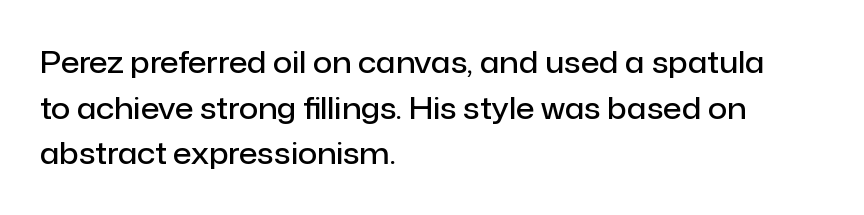
Strokes here are thickened, but only to semibold level. Classification — sans serif. Glyph-to-glyph distance matches everyday printed text. These lines are rendered in a variable-pitch font. Only glyphs here, with clear space below each row. The passage is arranged the way most books set body copy — flush left.
